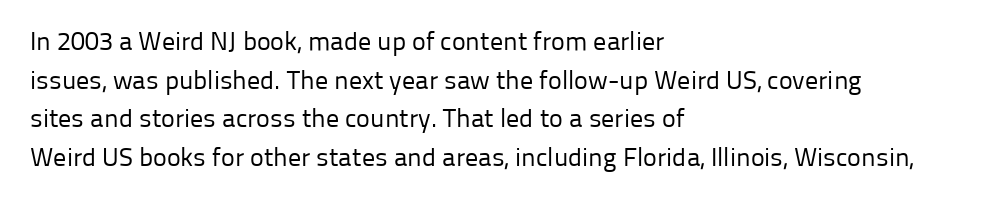
{"italic": "no", "bold": "no", "underline": "no", "align": "left", "line_spacing": "normal", "line_spacing_ratio": 1.49, "letter_spacing": "normal", "letter_spacing_em": 0.0, "glyph_px": 26}
